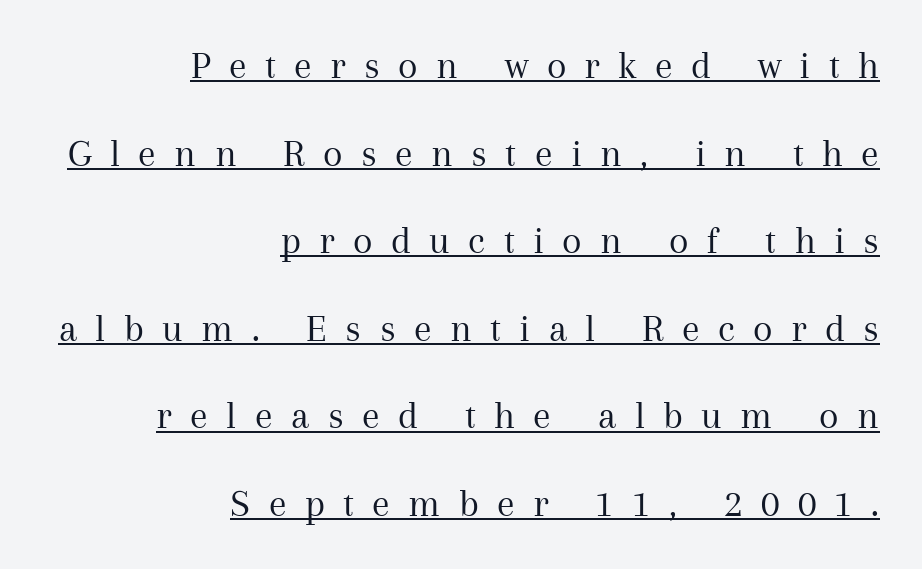
The image shows 40 px regular-weight serif type, upright; set right-aligned, loose line spacing (2.19x), unusually wide letter spacing (+0.46 em), underlined; medium stroke contrast and a medium x-height.
